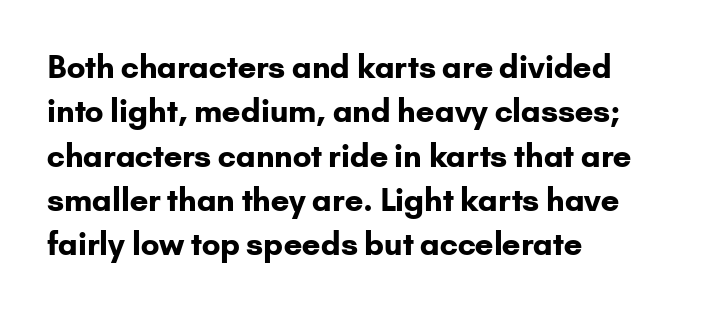
Compared with a centered layout, this one pins lines to the left instead. Weight check: bold — yes, fully. No italicization has been applied; the sample stays upright. This block has exactly the height ordinary leading produces. Look at the tracking — it's just the regular setting, nothing added. The glyphs in this specimen are sans serif.
